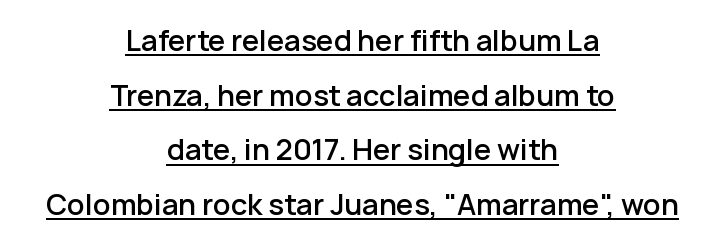
The image shows 28 px semibold sans-serif type, upright; set centered, loose line spacing (1.95x), normal letter spacing, underlined; low stroke contrast and a medium x-height.
